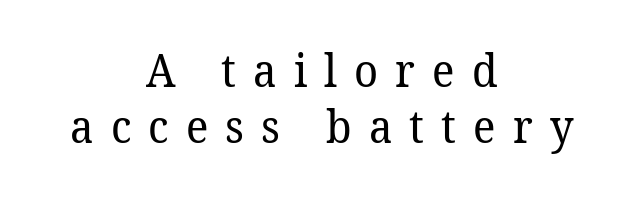
{"serif": "yes", "bold": "no", "weight": "regular", "width": "normal", "stroke_contrast": "low", "x_height": "medium", "monospaced": "no", "underline": "no", "align": "center", "line_spacing_ratio": 1.24, "letter_spacing": "wide", "letter_spacing_em": 0.38, "glyph_px": 45}
